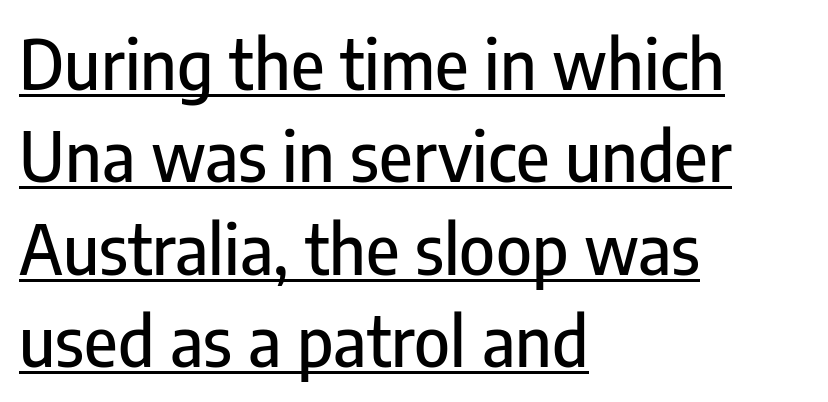
{"serif": "no", "italic": "no", "width": "condensed", "stroke_contrast": "low", "x_height": "medium", "monospaced": "no", "underline": "yes", "align": "left", "line_spacing": "normal", "line_spacing_ratio": 1.36, "letter_spacing": "normal", "letter_spacing_em": 0.0, "glyph_px": 68}
